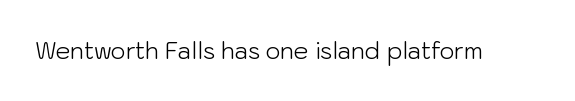
{"italic": "no", "bold": "no", "underline": "no", "letter_spacing": "normal", "letter_spacing_em": 0.0, "glyph_px": 23}
